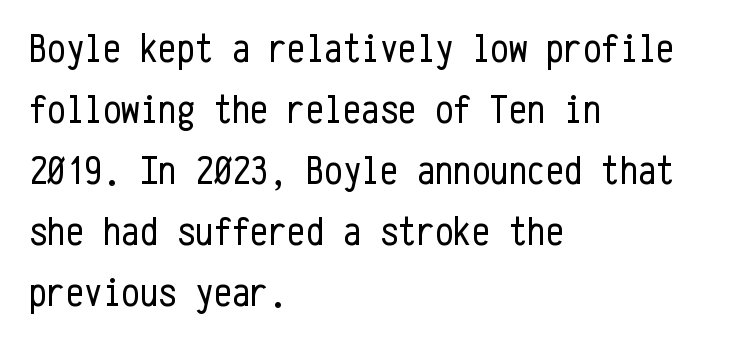
The image shows 41 px regular-weight, condensed sans-serif type, upright, monospaced; set left-aligned, normal line spacing (1.49x), normal letter spacing, not underlined; low stroke contrast and a medium x-height.
